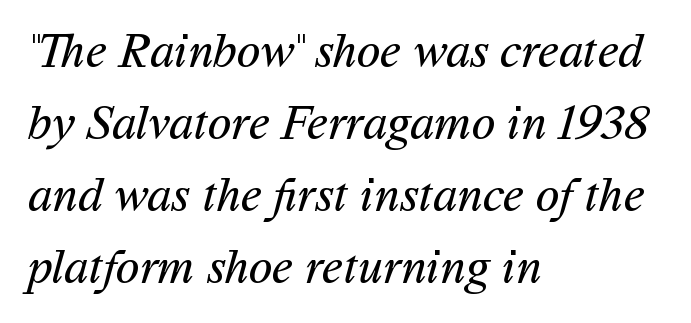
Q: Is the text bold? A: No.
Q: Is the typeface a serif or a sans-serif typeface? A: Sans-serif.
Q: Is the text underlined? A: No.
Q: How is the paragraph aligned? A: Left-aligned.
Q: Is the spacing between letters normal or unusually wide? A: Normal.
Q: Is the spacing between lines tight, normal or loose? A: Normal.
Q: Width (condensed, normal, or wide)? A: Normal.
Q: Stroke contrast? A: Medium.
Q: x-height? A: Medium.
Q: Monospaced? A: No.
